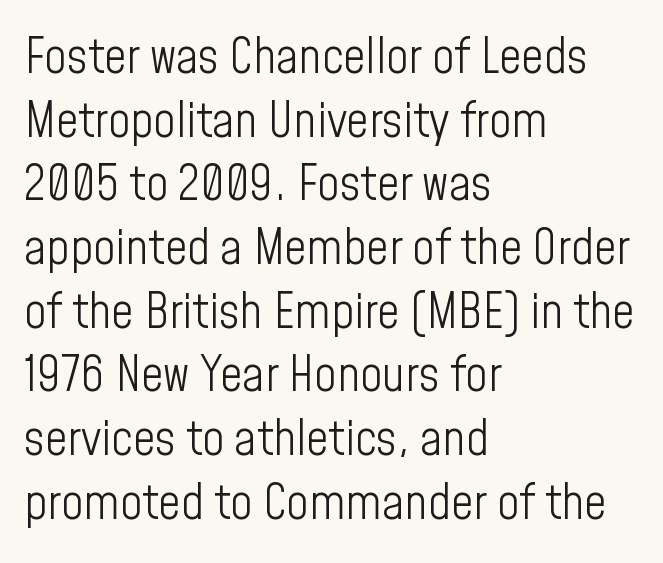
The image shows 49 px light, condensed sans-serif type, upright; set left-aligned, normal line spacing (1.3x), normal letter spacing, not underlined; low stroke contrast and a medium x-height.
